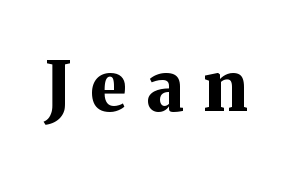
{"serif": "yes", "italic": "no", "bold": "yes", "weight": "bold", "width": "normal", "stroke_contrast": "medium", "x_height": "medium", "monospaced": "no", "underline": "no", "letter_spacing": "wide", "letter_spacing_em": 0.28, "glyph_px": 69}
